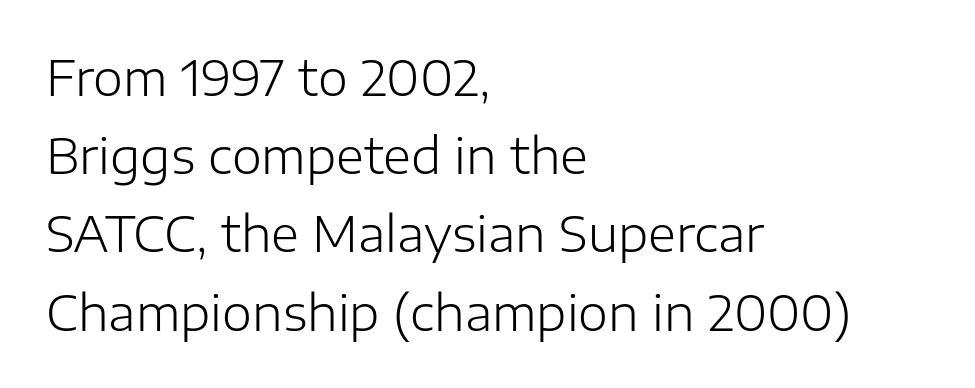
{"serif": "no", "italic": "no", "bold": "no", "weight": "light", "width": "normal", "stroke_contrast": "low", "x_height": "medium", "monospaced": "no", "underline": "no", "align": "left", "line_spacing": "normal", "line_spacing_ratio": 1.63, "letter_spacing": "normal", "letter_spacing_em": 0.0, "glyph_px": 48}
